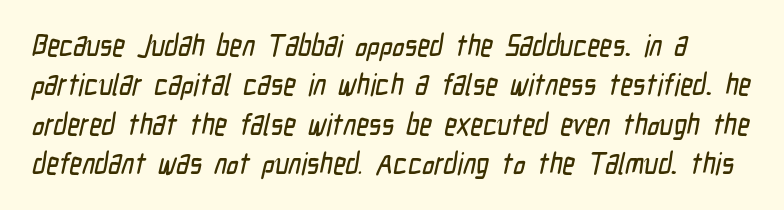
The image shows 30 px condensed sans-serif type; set normal line spacing (1.31x), normal letter spacing, not underlined; low stroke contrast and a medium x-height.
